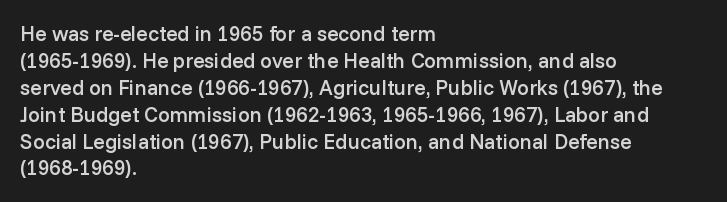
Posture: upright roman. Glance below the letters and you will spot only blank space. Its strokes are somewhat broadened, the hallmark of semibold type. Typeset ragged right — the left edge is the straight one.
